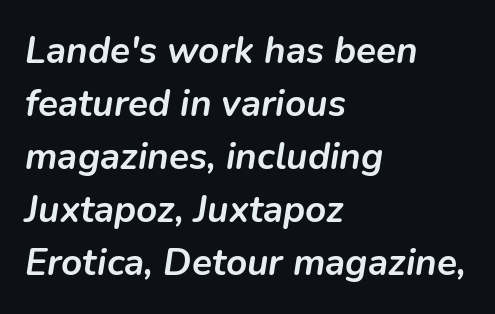
Q: Is the text bold? A: Yes.
Q: Is the text italic (slanted)? A: Yes, it leans right by about 9 degrees.
Q: Is the text underlined? A: No.
Q: How is the paragraph aligned? A: Left-aligned.
Q: Is the spacing between letters normal or unusually wide? A: Normal.
Q: Is the spacing between lines tight, normal or loose? A: Normal.
Q: Width (condensed, normal, or wide)? A: Normal.
Q: Stroke contrast? A: Low.
Q: x-height? A: Medium.
Q: Monospaced? A: No.
